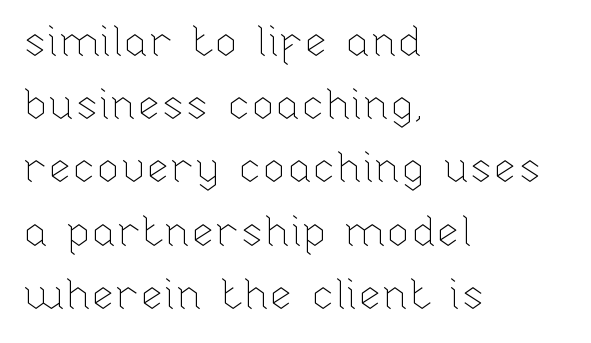
The image shows 43 px thin type, upright; set left-aligned, normal line spacing (1.47x), normal letter spacing, not underlined; low stroke contrast and a medium x-height.
